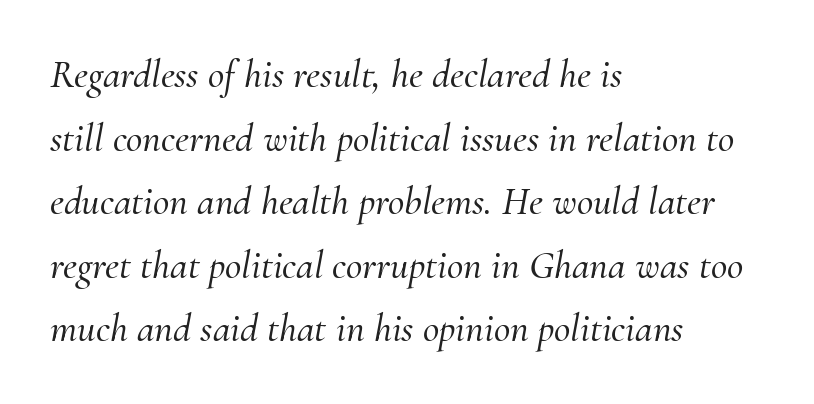
Stroke terminals: seriffed. The line-height multiplier appears to be the usual default. Looking at the ascenders, they clearly lean. One-word summary of the alignment: left. The letters advance in unequal steps, a hallmark of proportional type.
